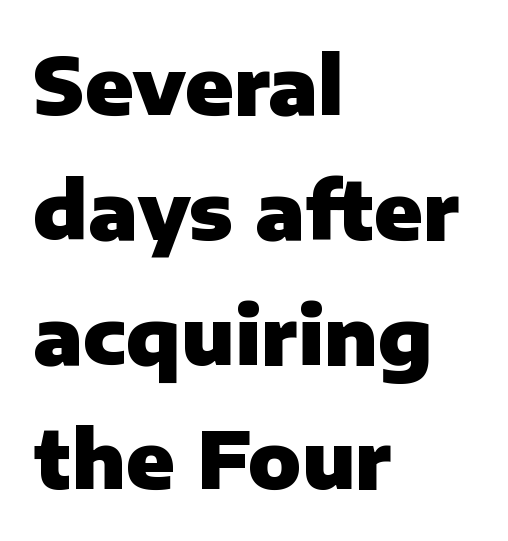
Short and long lines alike share a common starting point at left. It's the straight-up-and-down kind of type. Inter-character spacing is left at the font's built-in metrics. Spacing verdict: proportional, widths tailored to each character. Only glyphs here, with clear space below each row.
